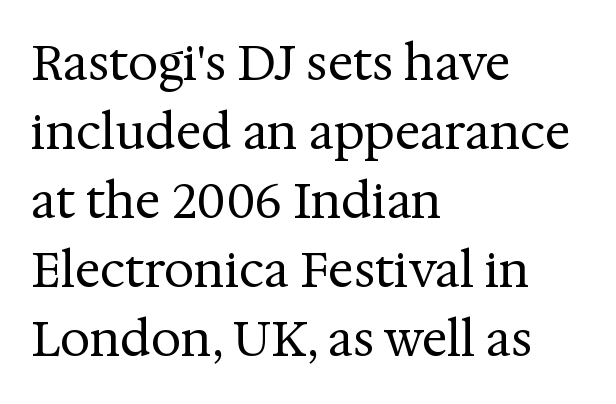
{"serif": "yes", "italic": "no", "bold": "no", "weight": "regular", "width": "normal", "stroke_contrast": "medium", "x_height": "medium", "monospaced": "no", "underline": "no", "align": "left", "line_spacing": "normal", "line_spacing_ratio": 1.44, "letter_spacing": "normal", "letter_spacing_em": 0.0, "glyph_px": 48}
